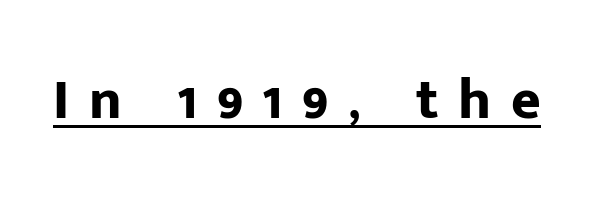
{"serif": "no", "italic": "no", "bold": "yes", "weight": "bold", "width": "normal", "stroke_contrast": "low", "x_height": "medium", "monospaced": "no", "underline": "yes", "letter_spacing": "wide", "letter_spacing_em": 0.35, "glyph_px": 57}
